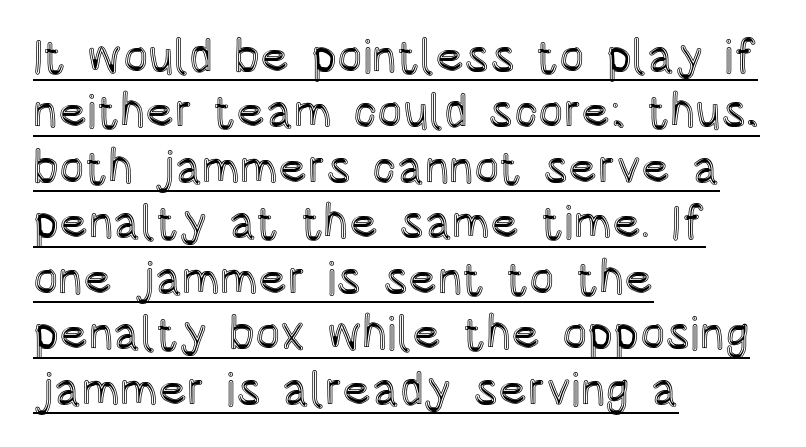
In designer terms, the underline attribute is active on this setting. No italicization has been applied; the sample stays upright. Is this a fixed-width face? No — the glyphs have proportional, varying widths. Casual observation: everything's shoved over to the left.
